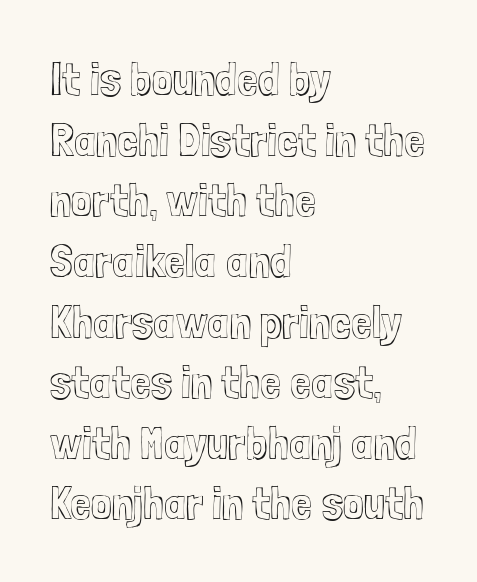
Q: Is the text italic (slanted)? A: No, it is upright.
Q: Is the text underlined? A: No.
Q: How is the paragraph aligned? A: Left-aligned.
Q: Is the spacing between letters normal or unusually wide? A: Normal.
Q: Is the spacing between lines tight, normal or loose? A: Normal.
Q: Width (condensed, normal, or wide)? A: Condensed.
Q: x-height? A: Medium.
Q: Monospaced? A: No.
